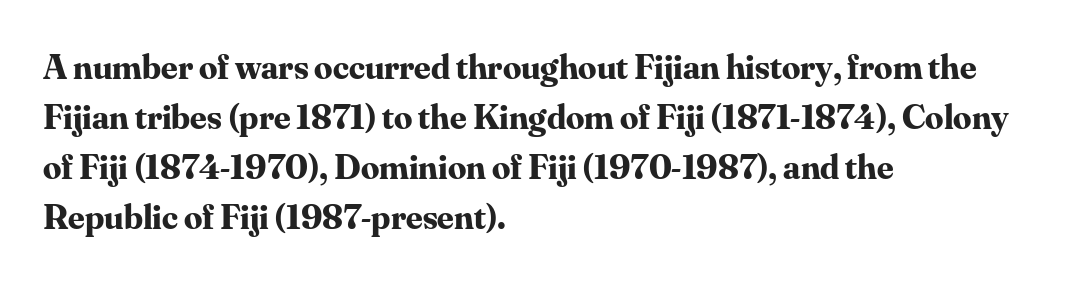
{"serif": "yes", "italic": "no", "bold": "yes", "weight": "bold", "width": "normal", "stroke_contrast": "medium", "x_height": "small", "monospaced": "no", "underline": "no", "align": "left", "line_spacing": "normal", "line_spacing_ratio": 1.39, "letter_spacing": "normal", "letter_spacing_em": 0.0, "glyph_px": 36}
